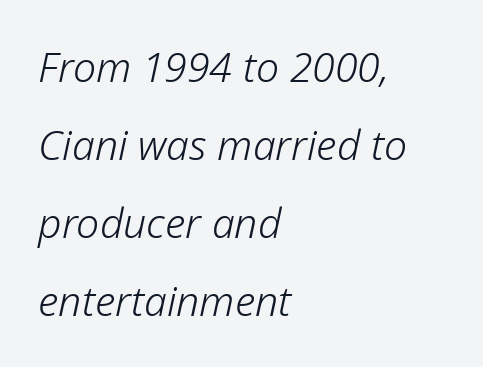
Short note: letters normally spaced. Honestly, there is no underline to notice here at all. Varying glyph widths throughout — classic text-font behaviour. Is the block centered? No — it sits flush against the left margin.
